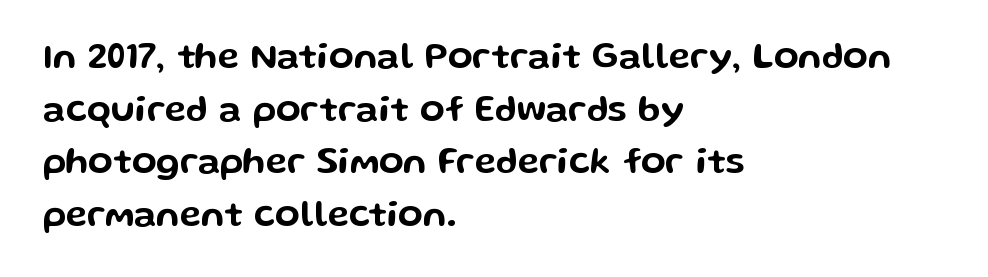
{"serif": "no", "italic": "no", "width": "wide", "stroke_contrast": "low", "x_height": "medium", "monospaced": "no", "underline": "no", "align": "left", "line_spacing": "normal", "line_spacing_ratio": 1.46, "letter_spacing": "normal", "letter_spacing_em": 0.0, "glyph_px": 36}
